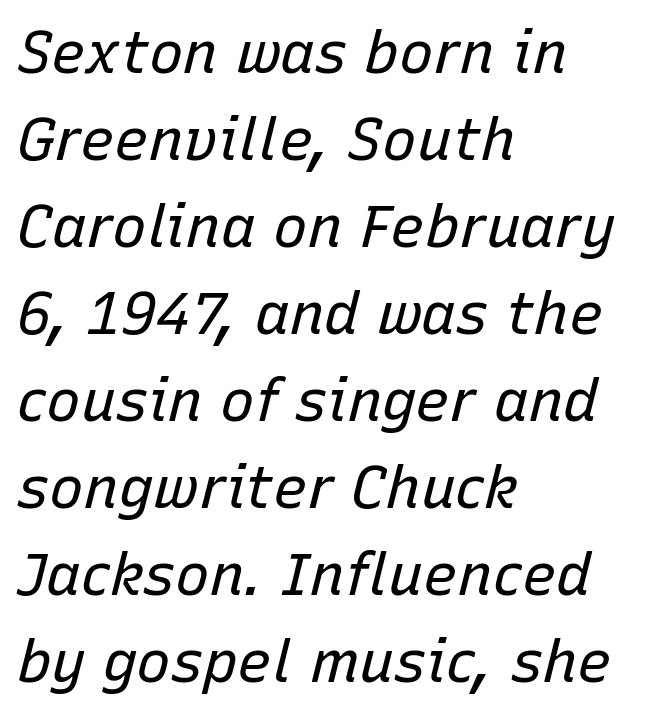
The image shows 58 px regular-weight type, italic (leaning right); set left-aligned, normal line spacing (1.5x), normal letter spacing, not underlined; low stroke contrast and a medium x-height.
